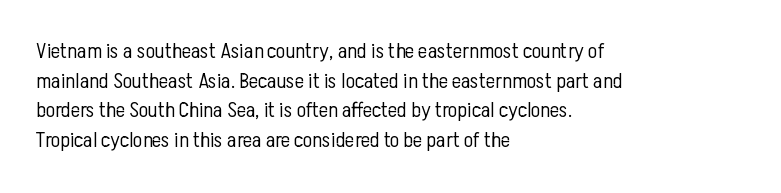
The image shows 22 px text type, upright; set left-aligned, normal line spacing (1.35x), normal letter spacing, not underlined.
